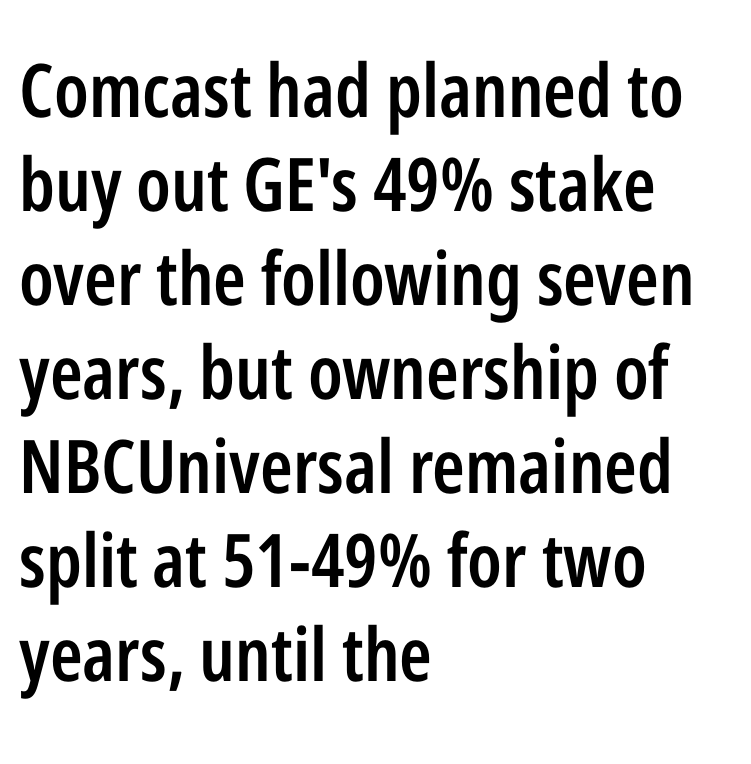
{"serif": "no", "italic": "no", "bold": "semi", "weight": "semibold", "width": "condensed", "stroke_contrast": "low", "x_height": "medium", "monospaced": "no", "underline": "no", "align": "left", "line_spacing": "normal", "line_spacing_ratio": 1.27, "letter_spacing": "normal", "letter_spacing_em": 0.0, "glyph_px": 74}
